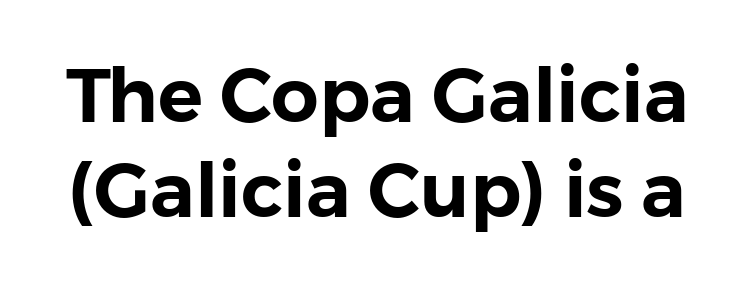
The image shows 75 px sans-serif type, upright; set normal line spacing (1.27x), normal letter spacing, not underlined; low stroke contrast and a medium x-height.
